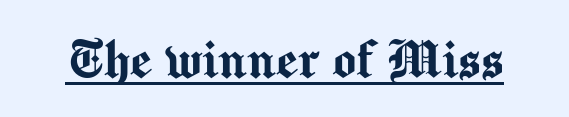
Q: Is the text italic (slanted)? A: No, it is upright.
Q: Is the typeface a serif or a sans-serif typeface? A: Sans-serif.
Q: Is the text underlined? A: Yes.
Q: Is the spacing between letters normal or unusually wide? A: Normal.
Q: Width (condensed, normal, or wide)? A: Normal.
Q: Stroke contrast? A: Medium.
Q: x-height? A: Medium.
Q: Monospaced? A: No.
